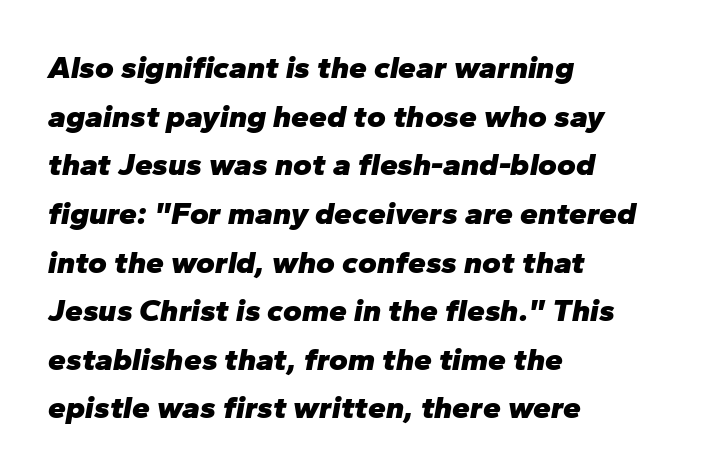
The image shows 32 px heavy type, italic (leaning right); set left-aligned, normal line spacing (1.52x), normal letter spacing, not underlined; low stroke contrast and a medium x-height.
